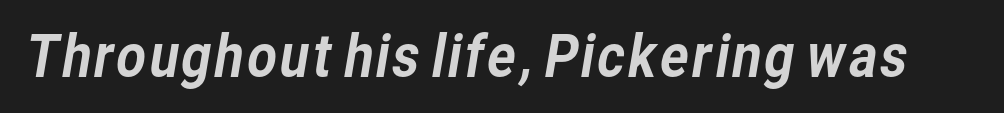
Q: Is the typeface a serif or a sans-serif typeface? A: Sans-serif.
Q: Is the text underlined? A: No.
Q: Is the spacing between letters normal or unusually wide? A: Normal.
Q: Width (condensed, normal, or wide)? A: Normal.
Q: Stroke contrast? A: Low.
Q: x-height? A: Medium.
Q: Monospaced? A: No.
